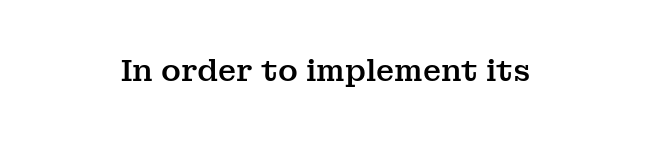
{"serif": "yes", "italic": "no", "width": "normal", "stroke_contrast": "medium", "x_height": "medium", "monospaced": "no", "underline": "no", "align": "center", "letter_spacing": "normal", "letter_spacing_em": 0.0, "glyph_px": 30}
